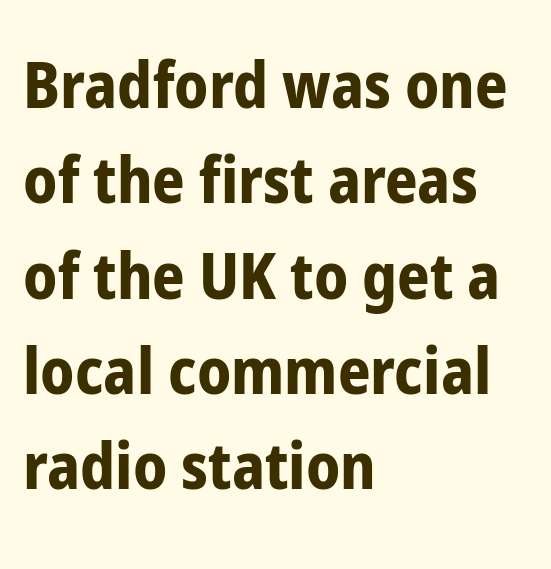
The image shows 64 px bold, condensed sans-serif type, upright; set left-aligned, normal line spacing (1.49x), normal letter spacing, not underlined; low stroke contrast and a medium x-height.
